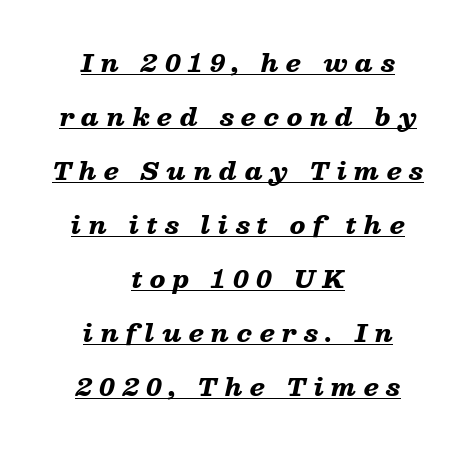
Q: Is the text bold? A: Yes.
Q: Is the text italic (slanted)? A: Yes, it leans right by about 13 degrees.
Q: Is the text underlined? A: Yes.
Q: How is the paragraph aligned? A: Centered.
Q: Is the spacing between letters normal or unusually wide? A: Unusually wide.
Q: Is the spacing between lines tight, normal or loose? A: Loose.
